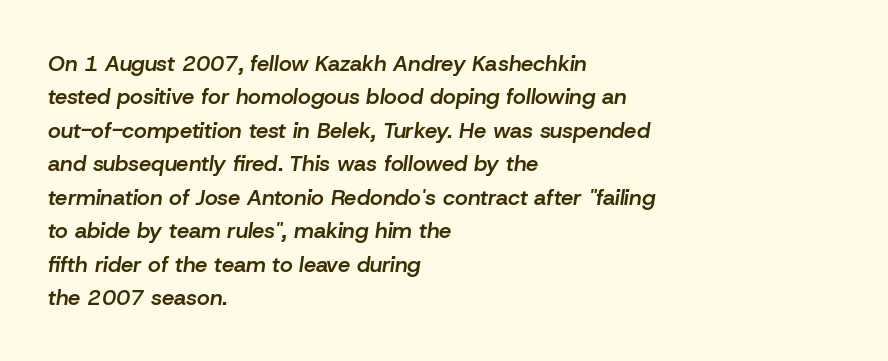
{"italic": "yes", "lean": "right", "slant_degrees": 8, "bold": "semi", "underline": "no", "align": "left", "line_spacing": "normal", "line_spacing_ratio": 1.52, "letter_spacing": "normal", "letter_spacing_em": 0.0, "glyph_px": 22}
